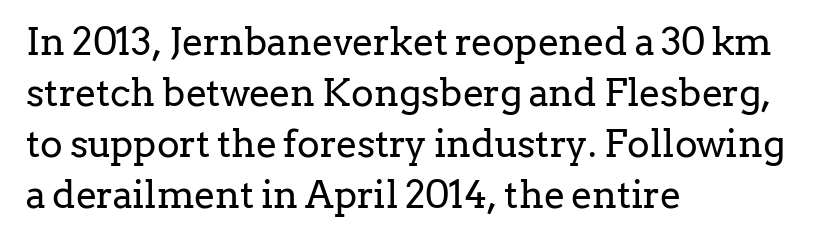
Q: Is the text bold? A: No.
Q: Is the text italic (slanted)? A: No, it is upright.
Q: Is the typeface a serif or a sans-serif typeface? A: Serif.
Q: Is the text underlined? A: No.
Q: How is the paragraph aligned? A: Left-aligned.
Q: Is the spacing between letters normal or unusually wide? A: Normal.
Q: Is the spacing between lines tight, normal or loose? A: Normal.
Q: Width (condensed, normal, or wide)? A: Normal.
Q: Stroke contrast? A: Low.
Q: x-height? A: Medium.
Q: Monospaced? A: No.
